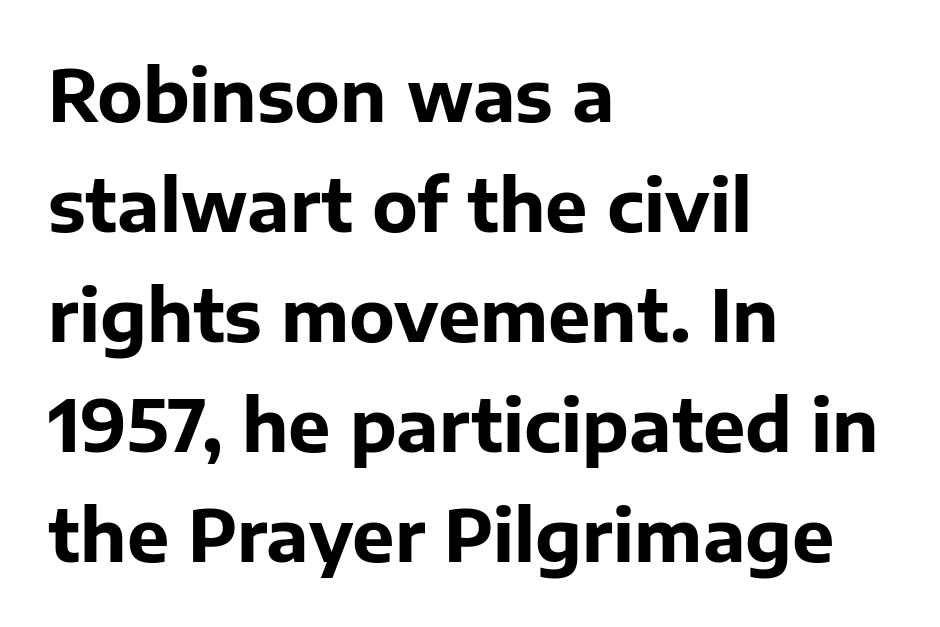
The image shows 71 px bold sans-serif type, upright; set left-aligned, normal line spacing (1.55x), normal letter spacing, not underlined; low stroke contrast and a medium x-height.
